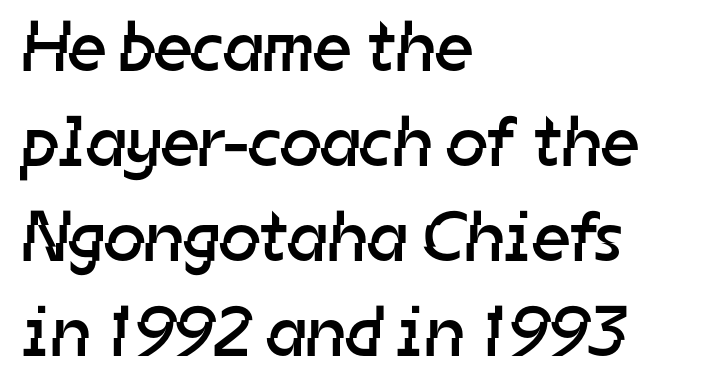
Q: Is the text bold? A: No.
Q: Is the typeface a serif or a sans-serif typeface? A: Sans-serif.
Q: Is the text underlined? A: No.
Q: How is the paragraph aligned? A: Left-aligned.
Q: Is the spacing between letters normal or unusually wide? A: Normal.
Q: Is the spacing between lines tight, normal or loose? A: Normal.
Q: Width (condensed, normal, or wide)? A: Normal.
Q: Stroke contrast? A: Low.
Q: x-height? A: Medium.
Q: Monospaced? A: No.
